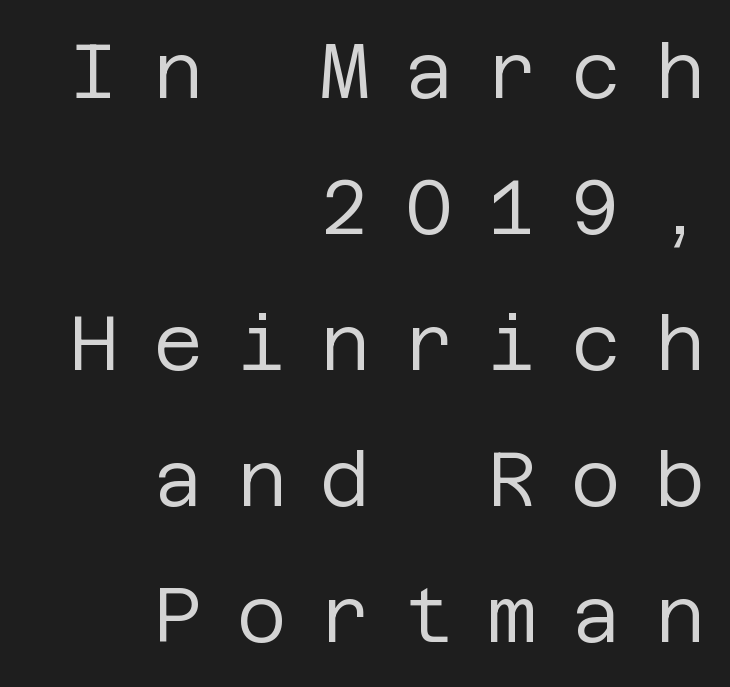
The image shows 76 px regular-weight sans-serif type, upright; set right-aligned, line spacing 1.79x, unusually wide letter spacing (+0.45 em), not underlined; low stroke contrast and a large x-height.
